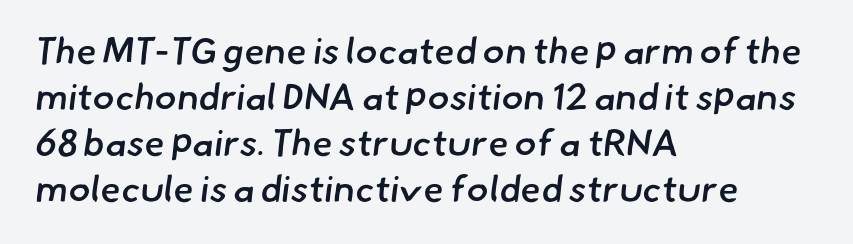
The image shows 37 px semibold sans-serif type; set left-aligned, line spacing 1.24x, normal letter spacing, not underlined; low stroke contrast and a small x-height.
